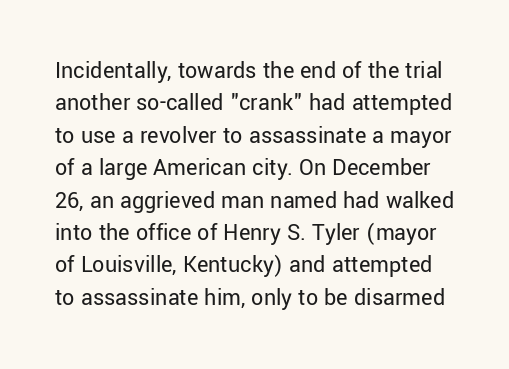
When letters stand straight like this, we call the style roman or upright. Between one letter and the next there's only the usual sliver of space. Summary of vertical rhythm: regular, with standard interline spacing. Glance below the letters and you will spot only blank space. No chunkiness to these letters — they're not bold.
